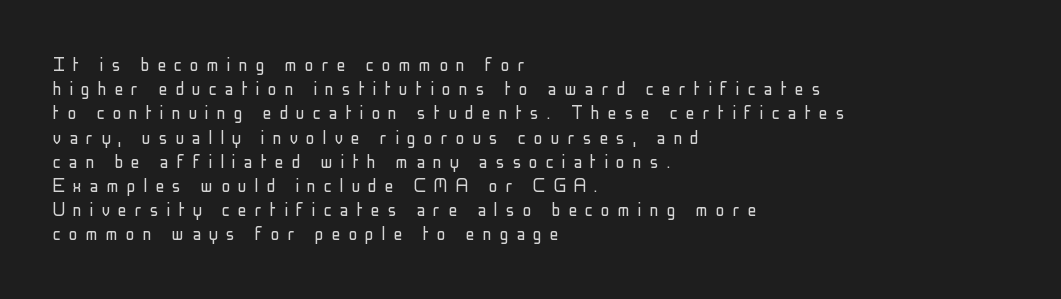
The image shows 22 px text type, upright; set left-aligned, tight line spacing (1.1x), unusually wide letter spacing (+0.36 em), not underlined.
